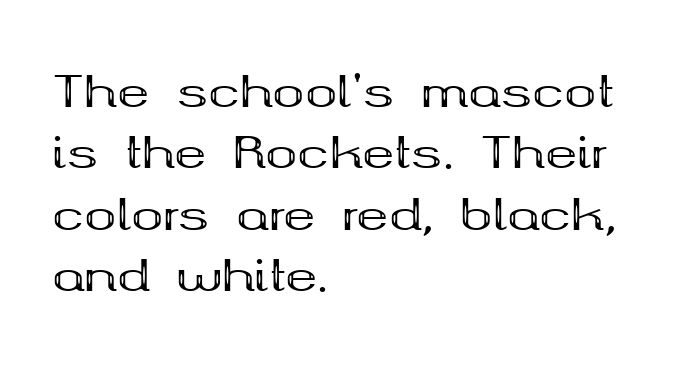
The image shows 43 px bold, wide serif type, upright; set left-aligned, normal line spacing (1.43x), normal letter spacing, not underlined; medium stroke contrast and a medium x-height.
